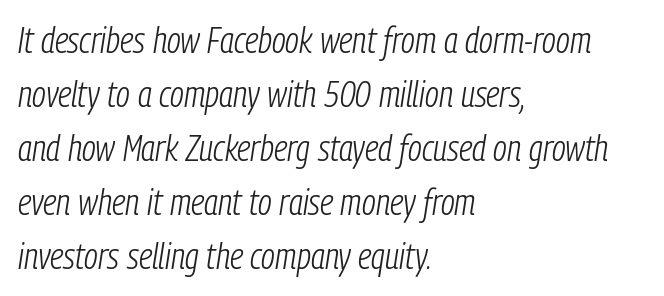
{"italic": "yes", "lean": "right", "slant_degrees": 9, "bold": "no", "weight": "light", "width": "condensed", "stroke_contrast": "low", "x_height": "medium", "monospaced": "no", "underline": "no", "align": "left", "line_spacing": "normal", "line_spacing_ratio": 1.5, "letter_spacing": "normal", "letter_spacing_em": 0.0, "glyph_px": 36}
